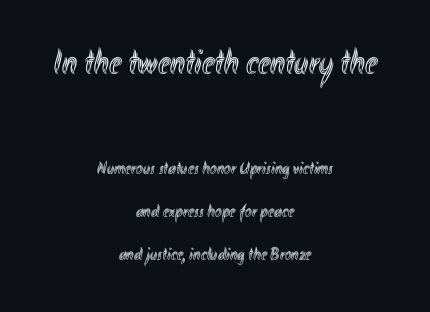
The image shows 36 px condensed type; set centered, loose line spacing (2.38x), normal letter spacing, not underlined; the first (top) block is 2.0x larger; a small x-height.
